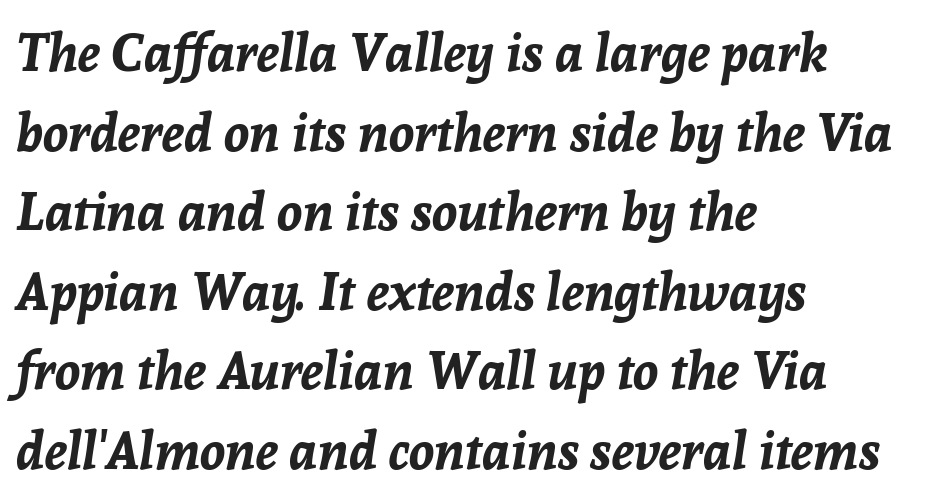
Q: Is the text bold? A: Yes.
Q: Is the text italic (slanted)? A: Yes, it leans right by about 8 degrees.
Q: Is the text underlined? A: No.
Q: How is the paragraph aligned? A: Left-aligned.
Q: Is the spacing between letters normal or unusually wide? A: Normal.
Q: Is the spacing between lines tight, normal or loose? A: Normal.
Q: Width (condensed, normal, or wide)? A: Normal.
Q: Stroke contrast? A: Low.
Q: x-height? A: Medium.
Q: Monospaced? A: No.
